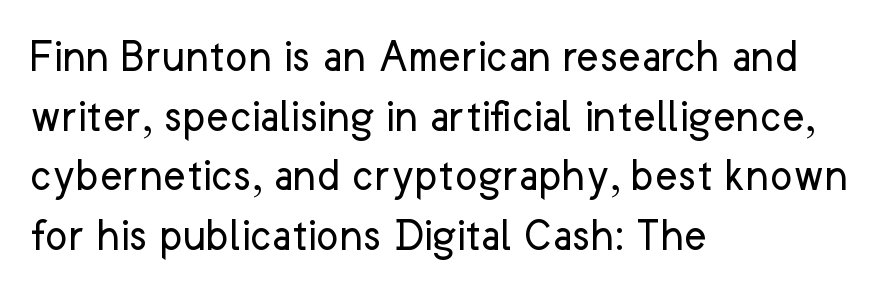
Q: Is the text bold? A: No.
Q: Is the text italic (slanted)? A: No, it is upright.
Q: Is the typeface a serif or a sans-serif typeface? A: Sans-serif.
Q: Is the text underlined? A: No.
Q: How is the paragraph aligned? A: Left-aligned.
Q: Is the spacing between letters normal or unusually wide? A: Normal.
Q: Width (condensed, normal, or wide)? A: Normal.
Q: Stroke contrast? A: Low.
Q: x-height? A: Medium.
Q: Monospaced? A: No.
